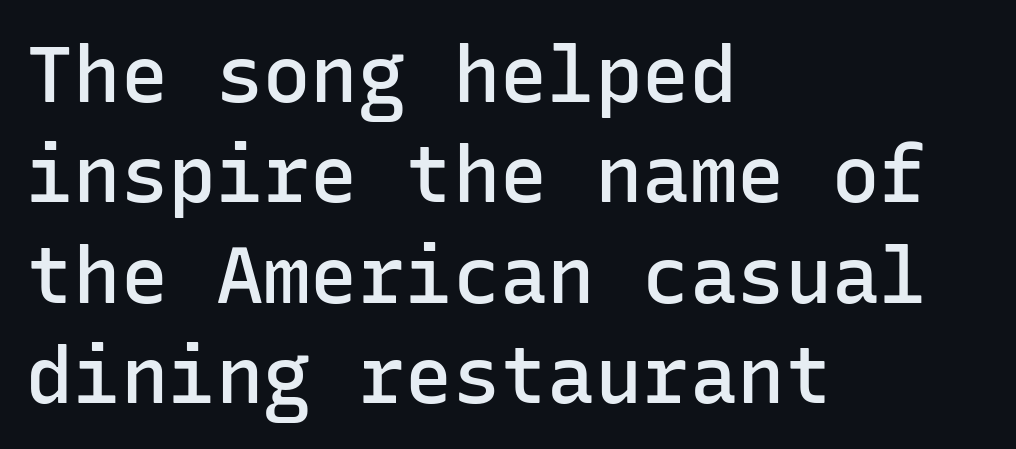
Q: Is the text bold? A: Semi-bold.
Q: Is the text italic (slanted)? A: No, it is upright.
Q: Is the typeface a serif or a sans-serif typeface? A: Sans-serif.
Q: Is the text underlined? A: No.
Q: How is the paragraph aligned? A: Left-aligned.
Q: Is the spacing between letters normal or unusually wide? A: Normal.
Q: Is the spacing between lines tight, normal or loose? A: Normal.
Q: Width (condensed, normal, or wide)? A: Normal.
Q: Stroke contrast? A: Low.
Q: x-height? A: Medium.
Q: Monospaced? A: Yes.
